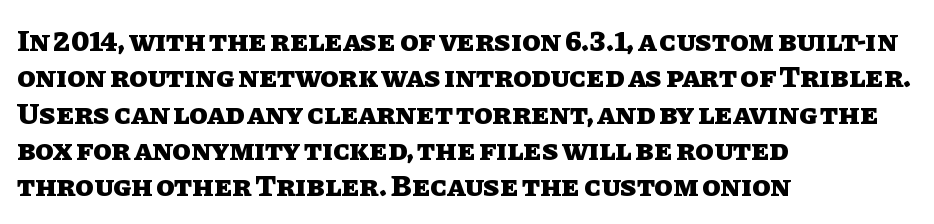
Visually the block forms a straight wall on the left and a jagged coastline on the right. Posture: upright roman. A bare baseline throughout the passage. This sample has the flowing, uneven cadence of proportional lettering.
